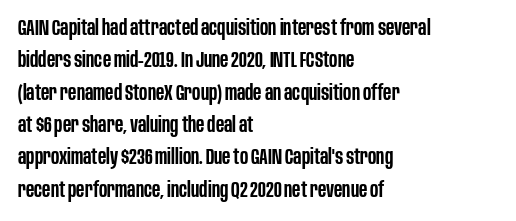
{"italic": "no", "bold": "semi", "underline": "no", "align": "left", "line_spacing": "normal", "line_spacing_ratio": 1.54, "letter_spacing": "normal", "letter_spacing_em": 0.0, "glyph_px": 21}
